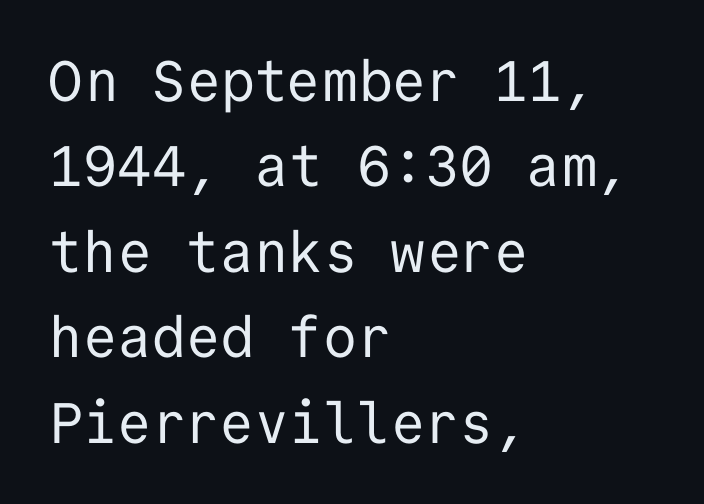
Italic? Not at all — the glyphs are vertical. Think of a typewriter: that constant character pitch is what you see here. Typeset ragged right — the left edge is the straight one. The passage shown has conventional tracking throughout.
